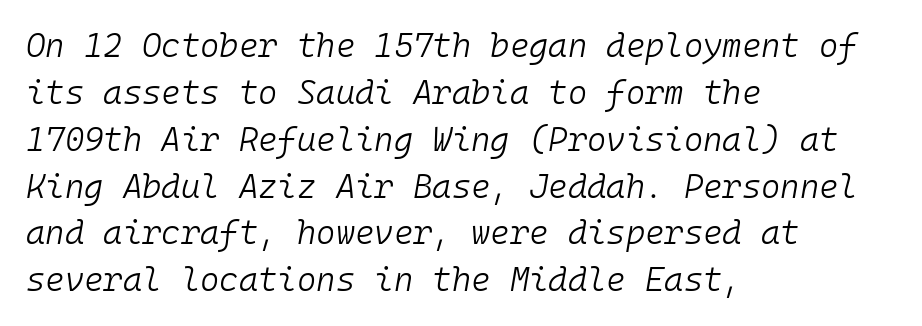
In terms of letterspacing, this is plain default setting. The rag falls on the right side of this text block. Quick note: underline off. Is there much room between lines? A standard amount, neither cramped nor airy.
